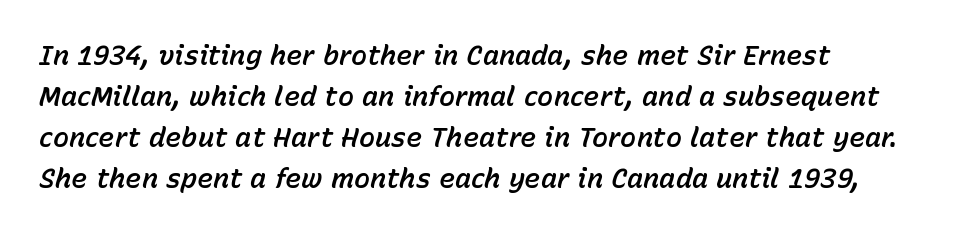
Evenly set lines give the paragraph a standard silhouette. Underlining? Definitely not there. What stands out about the letter spacing? Nothing — it is the standard amount. The rag falls on the right side of this text block.
